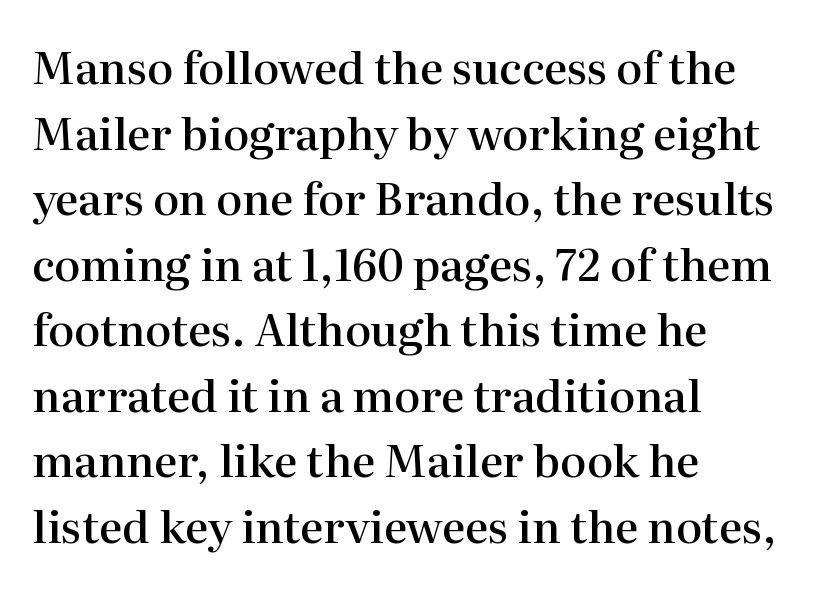
The image shows 44 px semibold serif type, upright; set left-aligned, normal line spacing (1.49x), normal letter spacing, not underlined; high stroke contrast and a medium x-height.
